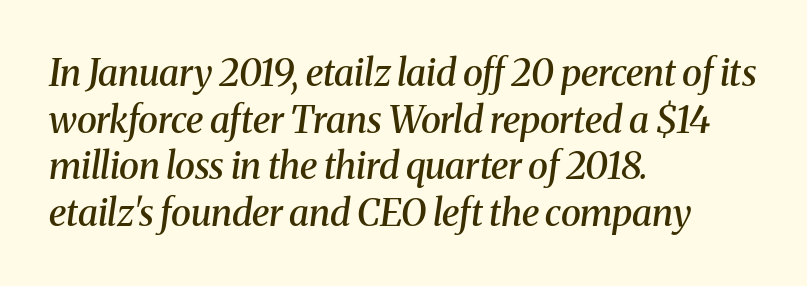
{"serif": "yes", "italic": "yes", "lean": "right", "slant_degrees": 8, "bold": "semi", "weight": "semibold", "width": "normal", "stroke_contrast": "medium", "x_height": "medium", "monospaced": "no", "underline": "no", "align": "left", "line_spacing": "normal", "line_spacing_ratio": 1.26, "letter_spacing": "normal", "letter_spacing_em": 0.0, "glyph_px": 37}
